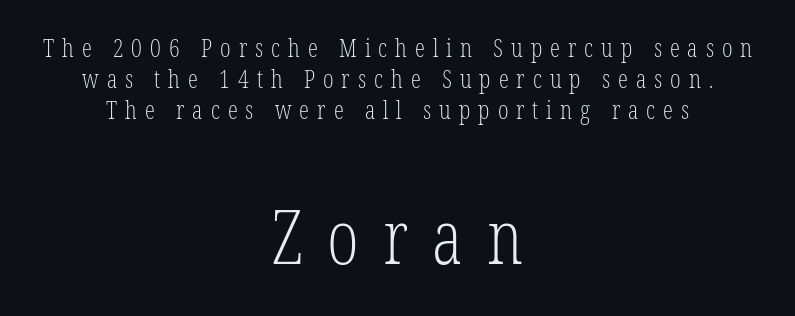
The image shows 75 px light, condensed serif type, upright; set centered, line spacing 1.24x, unusually wide letter spacing (+0.32 em), not underlined; the second (bottom) block is 3.0x larger; low stroke contrast and a medium x-height.
